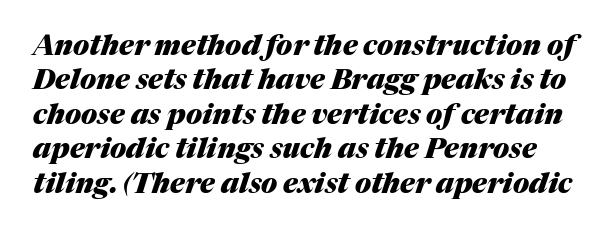
The image shows 28 px heavy type, italic (leaning right); set line spacing 1.23x, normal letter spacing, not underlined; medium stroke contrast and a medium x-height.
